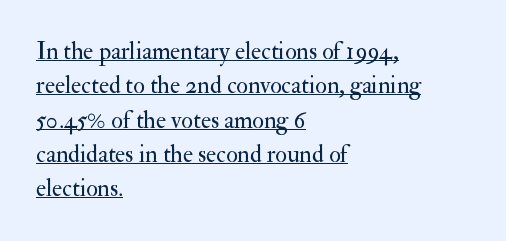
{"italic": "no", "bold": "no", "underline": "yes", "align": "left", "line_spacing": "normal", "line_spacing_ratio": 1.43, "letter_spacing": "normal", "letter_spacing_em": 0.0, "glyph_px": 24}
